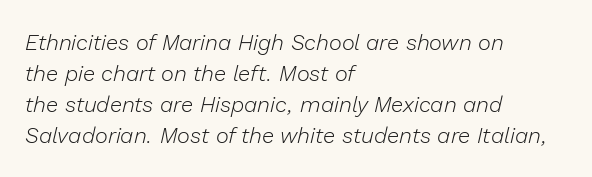
The image shows 22 px text type, italic (leaning right); set left-aligned, normal line spacing (1.41x), normal letter spacing, not underlined.
